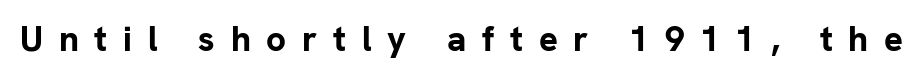
You could not count columns in this text — the font is proportionally spaced. Is this a sans? Yes — the strokes have no serifs. In terms of posture, this sample is upright. Honestly, there is no underline to notice here at all.
